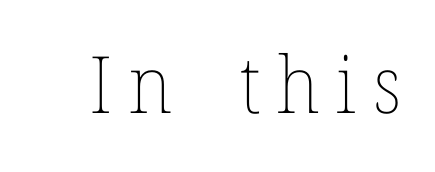
The image shows 79 px thin type, upright; set unusually wide letter spacing (+0.2 em), not underlined; low stroke contrast and a medium x-height.
